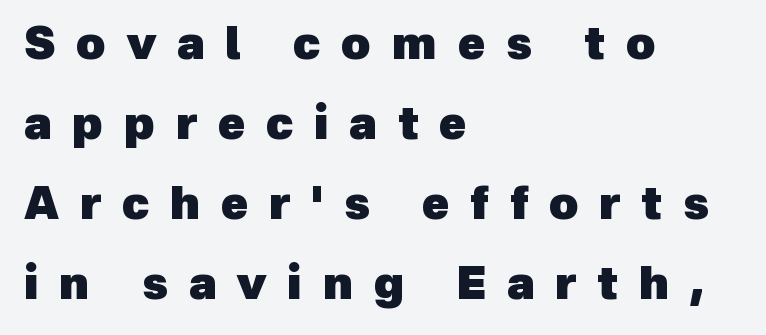
{"serif": "no", "bold": "yes", "weight": "heavy", "width": "normal", "x_height": "medium", "monospaced": "no", "underline": "no", "align": "left", "line_spacing_ratio": 1.78, "letter_spacing": "wide", "letter_spacing_em": 0.46, "glyph_px": 45}
